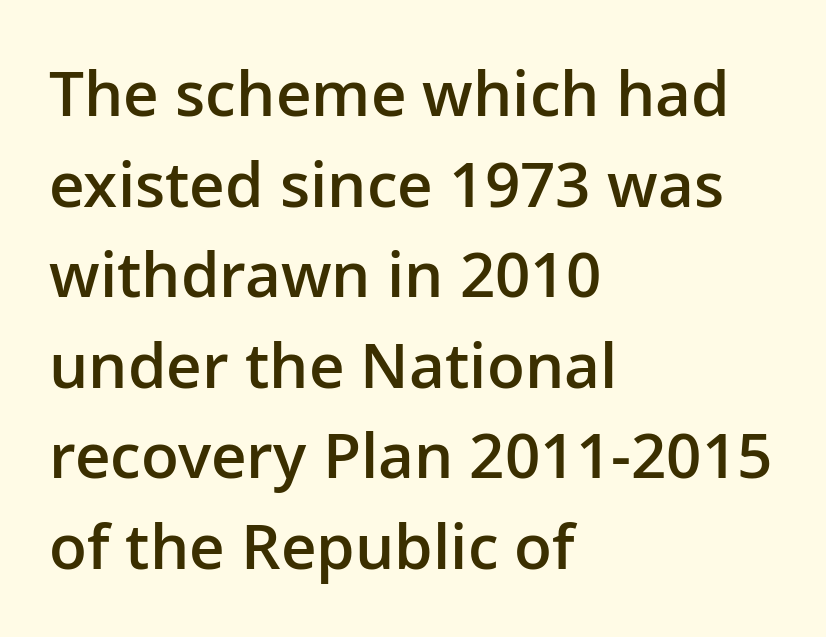
The image shows 62 px semibold sans-serif type, upright; set left-aligned, normal line spacing (1.46x), normal letter spacing, not underlined; low stroke contrast and a medium x-height.
